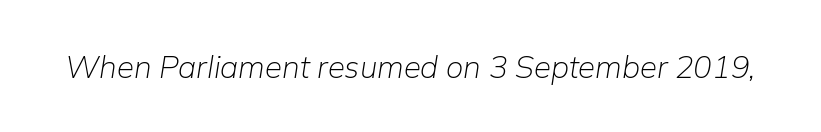
Q: Is the text bold? A: No.
Q: Is the text italic (slanted)? A: Yes, it leans right by about 9 degrees.
Q: Is the text underlined? A: No.
Q: Is the spacing between letters normal or unusually wide? A: Normal.
Q: Width (condensed, normal, or wide)? A: Normal.
Q: Stroke contrast? A: Low.
Q: x-height? A: Medium.
Q: Monospaced? A: No.
